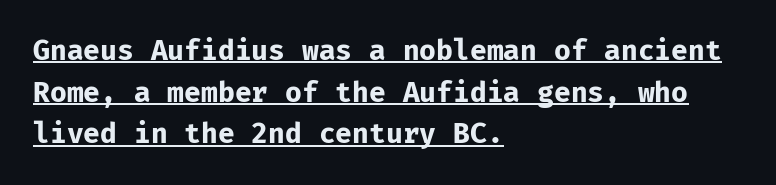
The image shows 28 px bold sans-serif type, upright, monospaced; set left-aligned, normal line spacing (1.49x), normal letter spacing, underlined; low stroke contrast and a medium x-height.
